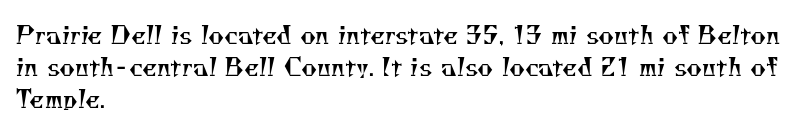
{"bold": "no", "underline": "no", "align": "left", "line_spacing": "normal", "line_spacing_ratio": 1.33, "letter_spacing": "normal", "letter_spacing_em": 0.0, "glyph_px": 24}
